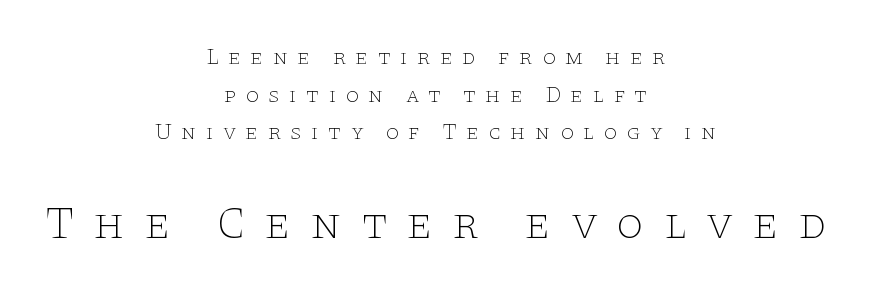
{"serif": "yes", "italic": "no", "bold": "no", "weight": "thin", "width": "wide", "stroke_contrast": "low", "x_height": "large", "monospaced": "no", "underline": "no", "align": "center", "line_spacing_ratio": 1.71, "letter_spacing": "wide", "letter_spacing_em": 0.41, "larger_block": "second", "size_ratio": 2.05, "glyph_px": 45}
